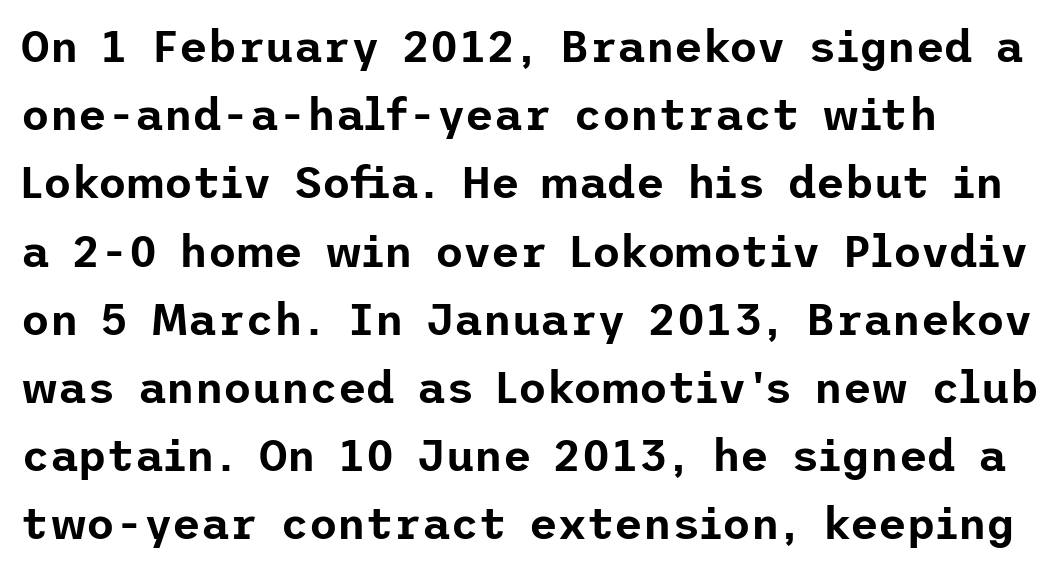
Q: Is the text italic (slanted)? A: No, it is upright.
Q: Is the typeface a serif or a sans-serif typeface? A: Sans-serif.
Q: Is the text underlined? A: No.
Q: How is the paragraph aligned? A: Left-aligned.
Q: Is the spacing between letters normal or unusually wide? A: Normal.
Q: Is the spacing between lines tight, normal or loose? A: Normal.
Q: Width (condensed, normal, or wide)? A: Normal.
Q: Stroke contrast? A: Low.
Q: x-height? A: Medium.
